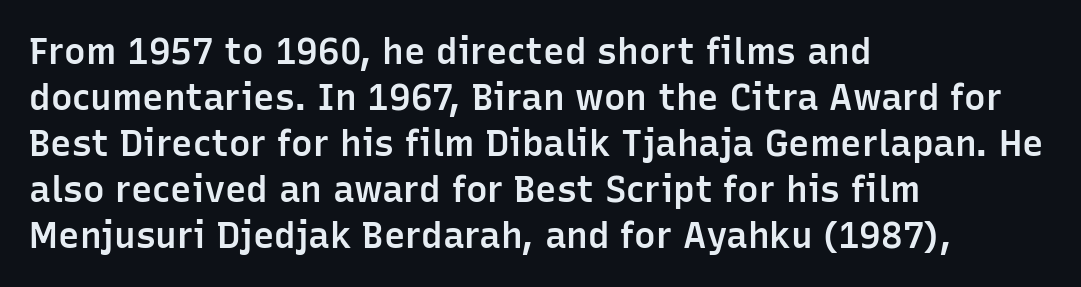
{"serif": "no", "italic": "no", "bold": "semi", "weight": "semibold", "width": "normal", "stroke_contrast": "low", "x_height": "medium", "monospaced": "no", "underline": "no", "align": "left", "line_spacing": "normal", "line_spacing_ratio": 1.28, "letter_spacing": "normal", "letter_spacing_em": 0.0, "glyph_px": 36}
